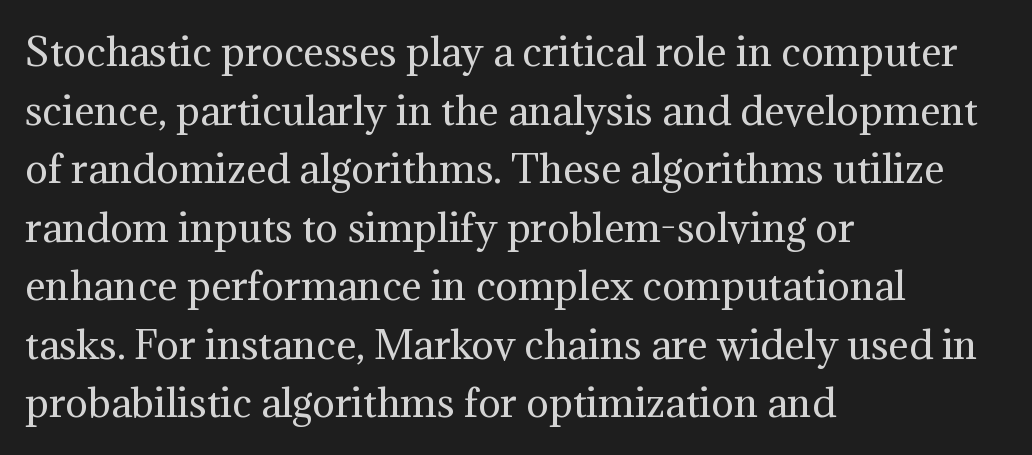
Q: Is the text bold? A: No.
Q: Is the text italic (slanted)? A: No, it is upright.
Q: Is the typeface a serif or a sans-serif typeface? A: Serif.
Q: Is the text underlined? A: No.
Q: How is the paragraph aligned? A: Left-aligned.
Q: Is the spacing between letters normal or unusually wide? A: Normal.
Q: Is the spacing between lines tight, normal or loose? A: Normal.
Q: Width (condensed, normal, or wide)? A: Normal.
Q: Stroke contrast? A: Medium.
Q: x-height? A: Medium.
Q: Monospaced? A: No.
